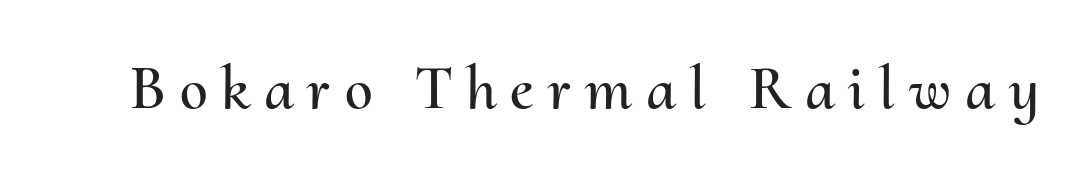
The image shows 63 px text type, upright; set unusually wide letter spacing (+0.22 em), not underlined; medium stroke contrast and a small x-height.
